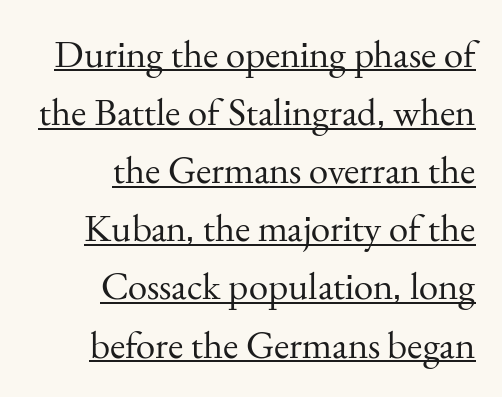
The image shows 39 px regular-weight serif type, upright; set right-aligned, normal line spacing (1.49x), normal letter spacing, underlined; medium stroke contrast and a small x-height.
